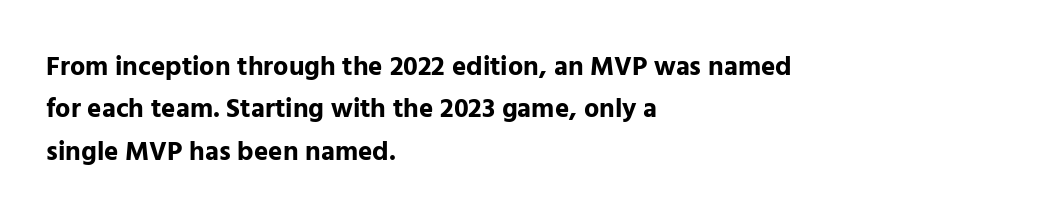
The axis of the letterforms is exactly vertical. The passage is arranged the way most books set body copy — flush left. Beneath every word, the page is bare. Summary of weight: heavy, a full bold. In terms of leading, this rendering sits right in the middle.
